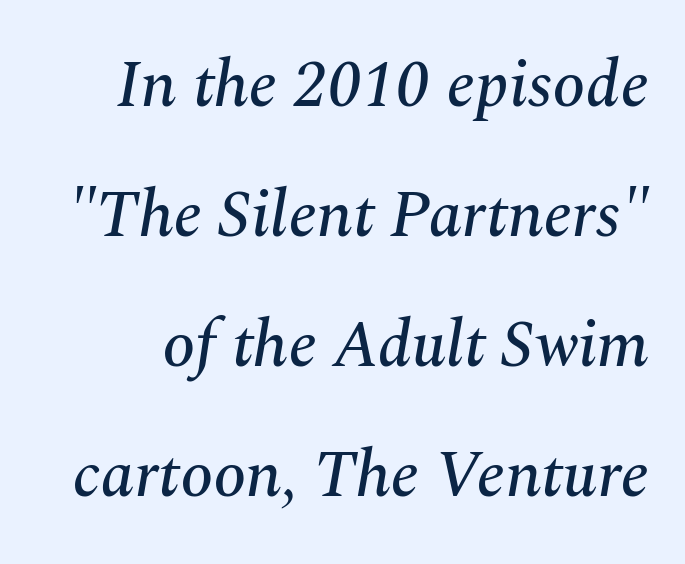
Q: Is the text italic (slanted)? A: Yes, it leans right by about 10 degrees.
Q: Is the typeface a serif or a sans-serif typeface? A: Serif.
Q: Is the text underlined? A: No.
Q: Is the spacing between letters normal or unusually wide? A: Normal.
Q: Is the spacing between lines tight, normal or loose? A: Loose.
Q: Width (condensed, normal, or wide)? A: Normal.
Q: Stroke contrast? A: Medium.
Q: x-height? A: Medium.
Q: Monospaced? A: No.
